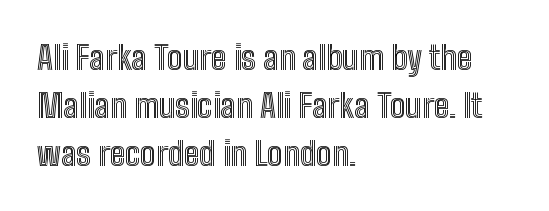
Q: Is the text italic (slanted)? A: No, it is upright.
Q: Is the text underlined? A: No.
Q: How is the paragraph aligned? A: Left-aligned.
Q: Is the spacing between letters normal or unusually wide? A: Normal.
Q: Is the spacing between lines tight, normal or loose? A: Normal.
Q: Width (condensed, normal, or wide)? A: Condensed.
Q: x-height? A: Medium.
Q: Monospaced? A: No.
